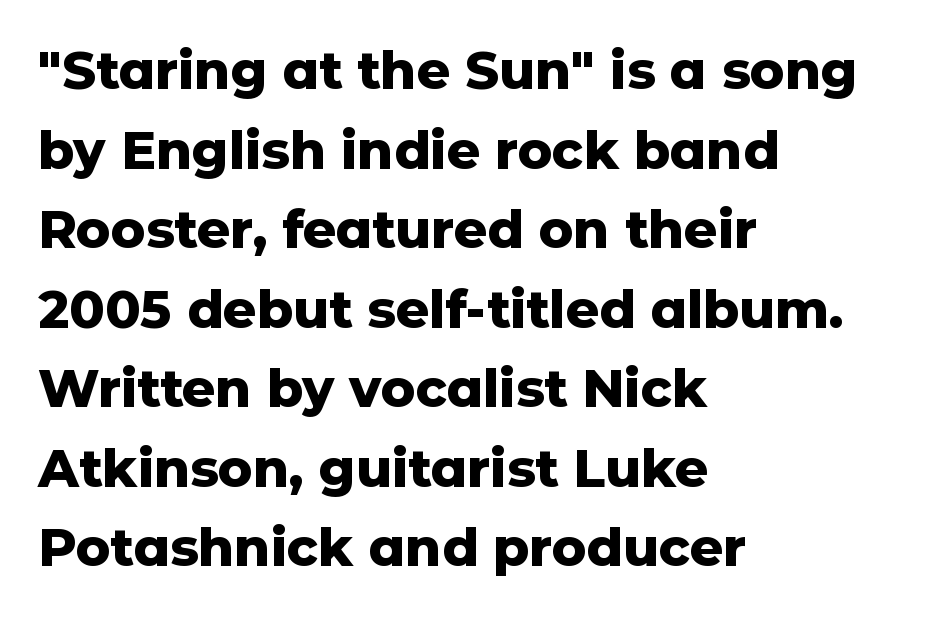
The image shows 52 px heavy sans-serif type, upright; set left-aligned, normal line spacing (1.53x), normal letter spacing, not underlined; low stroke contrast and a medium x-height.
